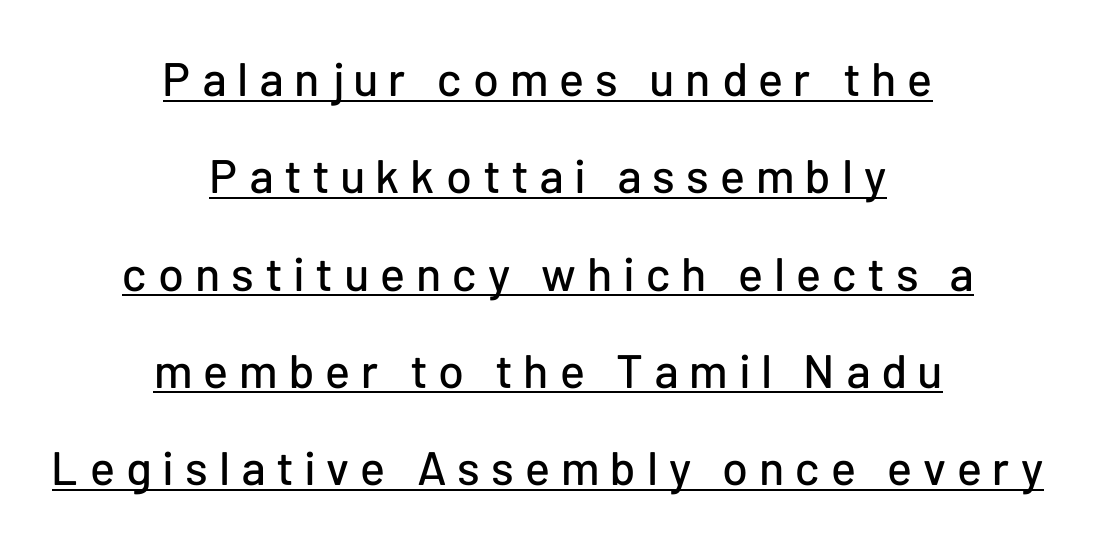
{"serif": "no", "italic": "no", "width": "normal", "stroke_contrast": "low", "x_height": "medium", "monospaced": "no", "underline": "yes", "align": "center", "line_spacing": "loose", "line_spacing_ratio": 2.07, "letter_spacing": "wide", "letter_spacing_em": 0.23, "glyph_px": 47}
